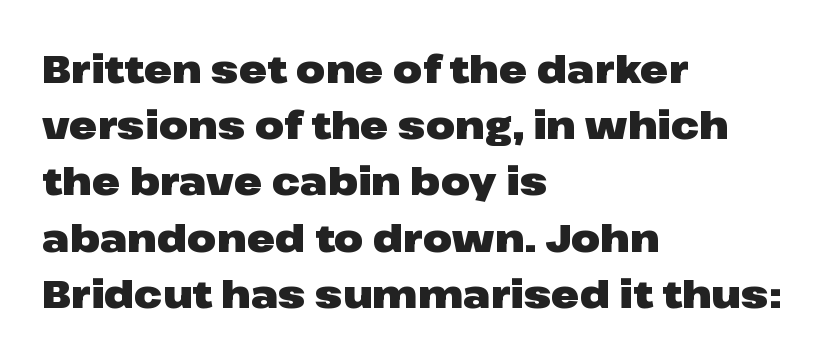
Caption: multi-line text, flush left, ragged right. Stroke terminals: plain, sans-serif. Check under the words: just untouched page. Plenty of ink on the page — the face is bold. Horizontal bands of white between lines are of average thickness.
